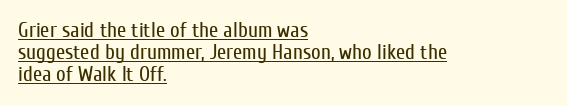
This block would grow much taller if given ordinary leading; it's compressed now. The font is comparable to plain body text, perhaps lighter. Honestly, the underline is the first thing you notice here. The paragraph has a hard left edge and a soft right edge.
